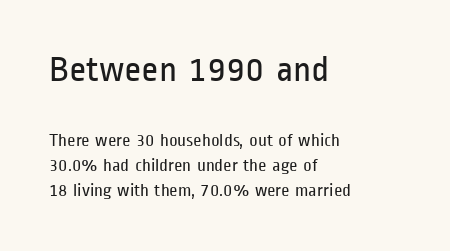
The image shows 37 px regular-weight, condensed sans-serif type, upright; set left-aligned, normal line spacing (1.39x), normal letter spacing, not underlined; the first (top) block is 2.06x larger; low stroke contrast and a medium x-height.
